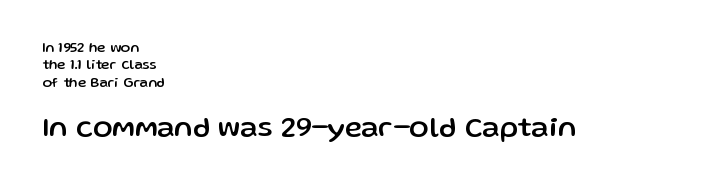
Q: Is the text italic (slanted)? A: No, it is upright.
Q: Is the typeface a serif or a sans-serif typeface? A: Sans-serif.
Q: Is the text underlined? A: No.
Q: How is the paragraph aligned? A: Left-aligned.
Q: Is the spacing between letters normal or unusually wide? A: Normal.
Q: Which block of text is set in a larger size, the first (top) or the second (bottom)? A: The second (bottom) one.
Q: Width (condensed, normal, or wide)? A: Normal.
Q: Stroke contrast? A: Low.
Q: x-height? A: Medium.
Q: Monospaced? A: No.
